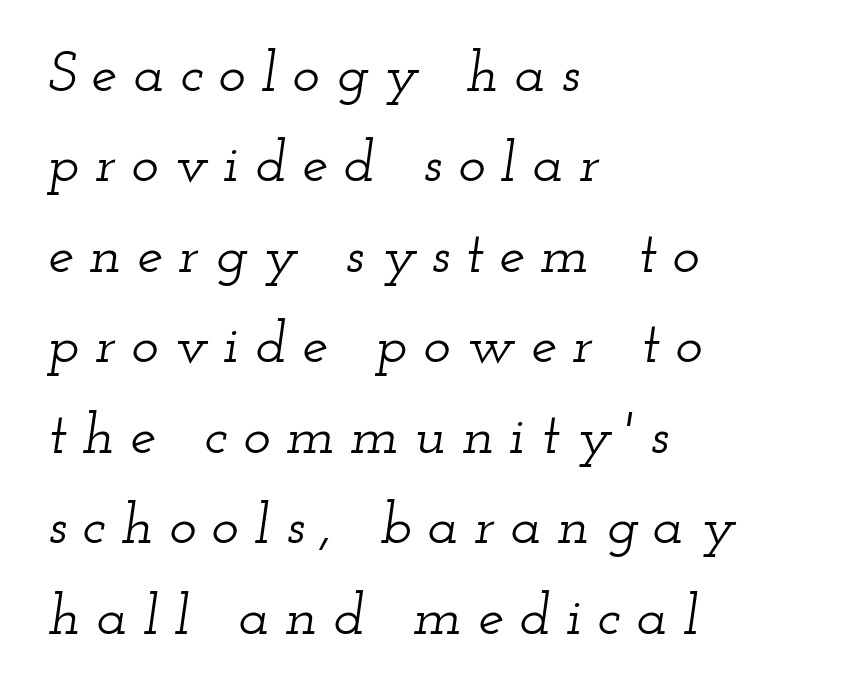
{"serif": "yes", "italic": "yes", "lean": "right", "slant_degrees": 12, "width": "wide", "stroke_contrast": "low", "x_height": "small", "monospaced": "no", "underline": "no", "align": "left", "line_spacing": "normal", "line_spacing_ratio": 1.56, "letter_spacing": "wide", "letter_spacing_em": 0.27, "glyph_px": 58}
